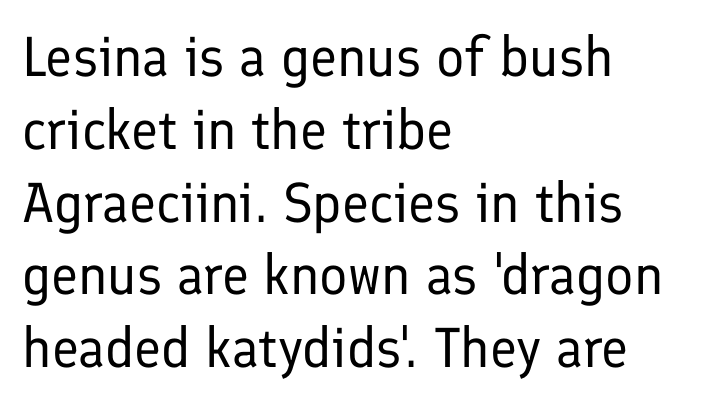
{"serif": "no", "italic": "no", "bold": "no", "weight": "regular", "width": "normal", "stroke_contrast": "low", "x_height": "medium", "monospaced": "no", "underline": "no", "align": "left", "line_spacing": "normal", "line_spacing_ratio": 1.3, "letter_spacing": "normal", "letter_spacing_em": 0.0, "glyph_px": 56}
